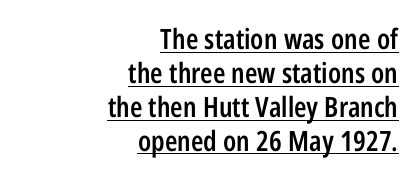
{"serif": "no", "italic": "no", "bold": "semi", "weight": "semibold", "width": "condensed", "stroke_contrast": "low", "x_height": "medium", "monospaced": "no", "underline": "yes", "align": "right", "line_spacing_ratio": 1.21, "letter_spacing": "normal", "letter_spacing_em": 0.0, "glyph_px": 28}
